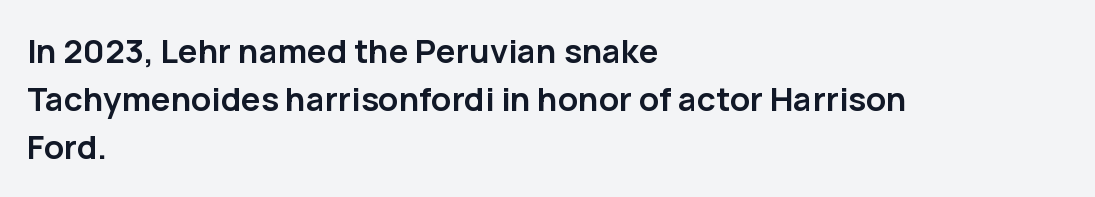
The image shows 33 px semibold sans-serif type, upright; set left-aligned, normal line spacing (1.46x), normal letter spacing, not underlined; low stroke contrast and a medium x-height.
